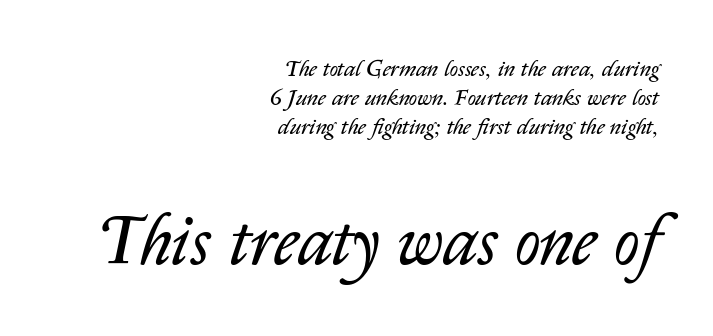
Honestly, the row spacing looks completely unremarkable. The zone under the glyphs is completely vacant. Would a proofreader flag this as italicized? Yes. Block two is the big one; block one sits smaller above it. Proportional: the letters do not fall into vertical columns.
